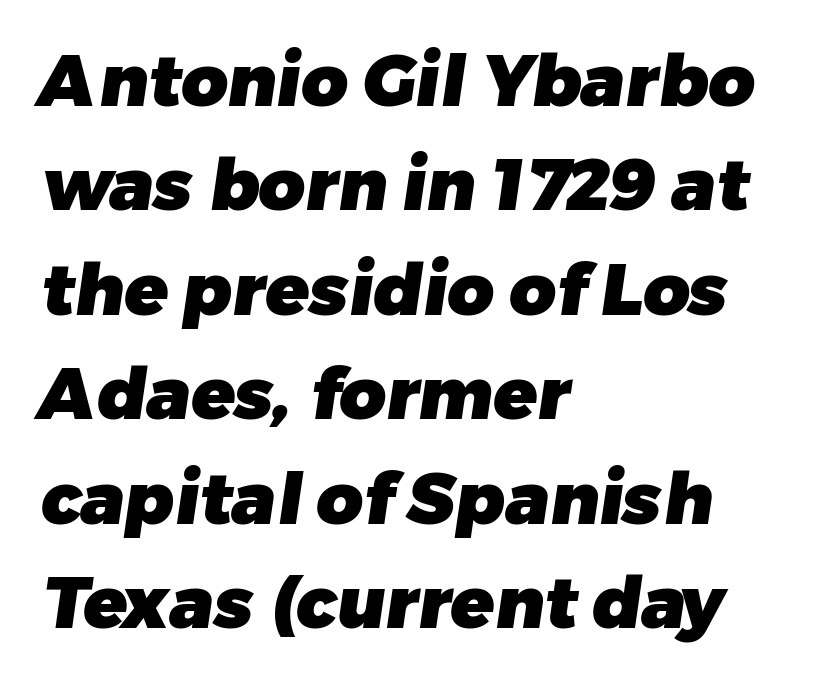
The image shows 72 px heavy sans-serif type; set left-aligned, normal line spacing (1.45x), normal letter spacing, not underlined; low stroke contrast and a medium x-height.
